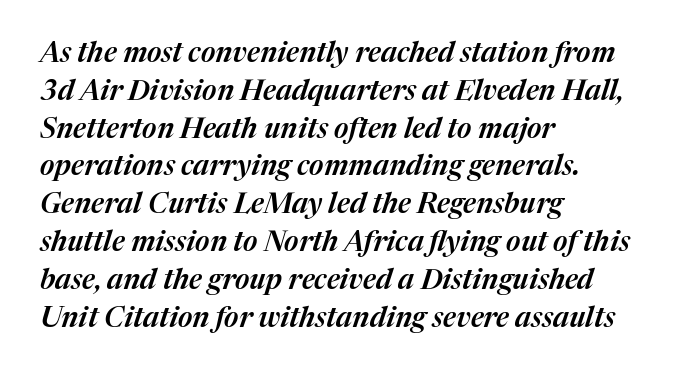
The image shows 28 px text type, italic (leaning right); set left-aligned, normal line spacing (1.35x), normal letter spacing, not underlined; medium stroke contrast and a medium x-height.
